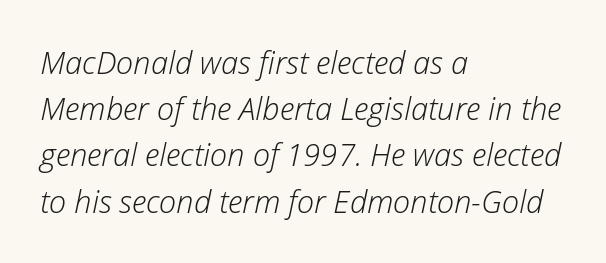
The vertical gap from one line to the next is medium. Between one letter and the next there's only the usual sliver of space. Think of a printed novel: that variable character pitch is what you see here. Quick note: italic. The passage is arranged the way most books set body copy — flush left.
